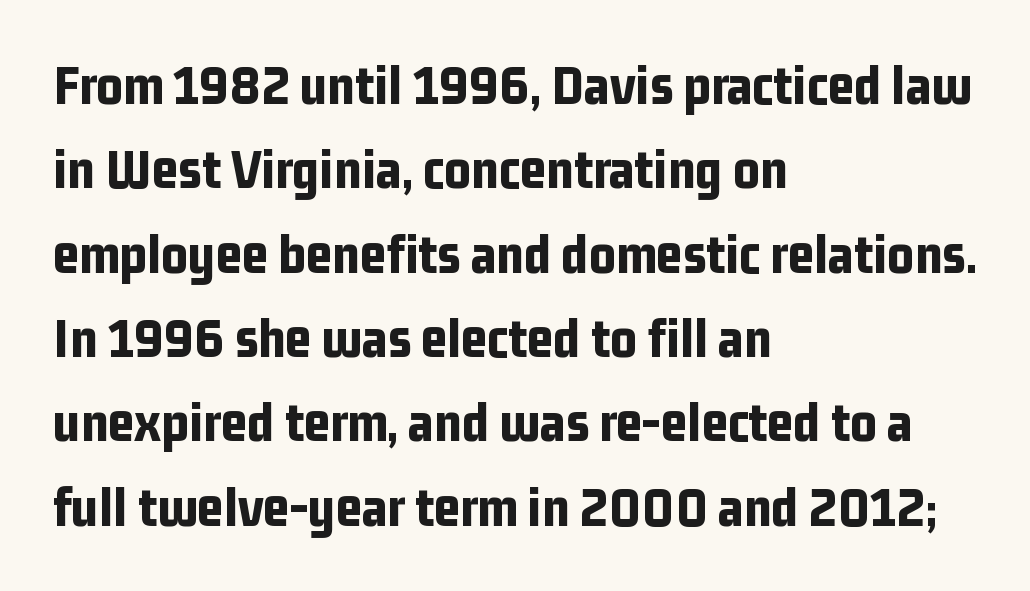
The image shows 57 px bold, condensed sans-serif type, upright; set left-aligned, normal line spacing (1.48x), normal letter spacing, not underlined; low stroke contrast and a medium x-height.
